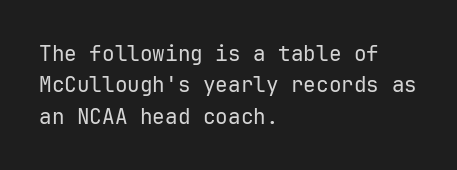
The image shows 21 px text type, upright; set left-aligned, normal line spacing (1.49x), normal letter spacing, not underlined.
